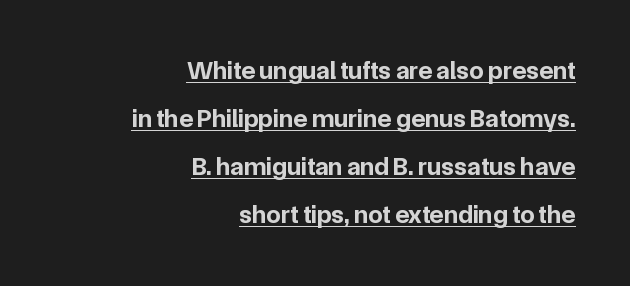
Q: Is the text bold? A: Yes.
Q: Is the text italic (slanted)? A: No, it is upright.
Q: Is the text underlined? A: Yes.
Q: How is the paragraph aligned? A: Right-aligned.
Q: Is the spacing between letters normal or unusually wide? A: Normal.
